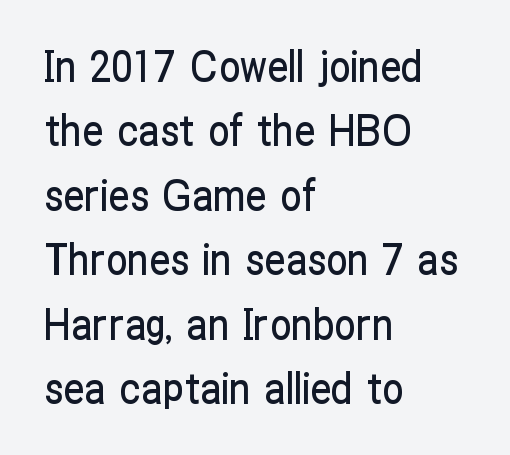
The image shows 43 px condensed sans-serif type, upright; set left-aligned, normal line spacing (1.5x), normal letter spacing, not underlined; low stroke contrast and a medium x-height.
